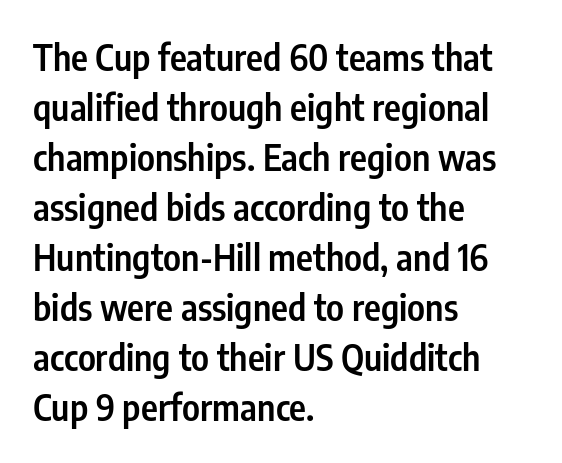
Q: Is the text bold? A: Semi-bold.
Q: Is the text italic (slanted)? A: No, it is upright.
Q: Is the typeface a serif or a sans-serif typeface? A: Sans-serif.
Q: Is the text underlined? A: No.
Q: How is the paragraph aligned? A: Left-aligned.
Q: Is the spacing between letters normal or unusually wide? A: Normal.
Q: Is the spacing between lines tight, normal or loose? A: Normal.
Q: Width (condensed, normal, or wide)? A: Condensed.
Q: Stroke contrast? A: Low.
Q: x-height? A: Medium.
Q: Monospaced? A: No.
